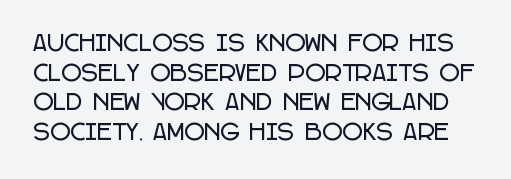
Q: Is the text italic (slanted)? A: No, it is upright.
Q: Is the text underlined? A: No.
Q: Is the spacing between letters normal or unusually wide? A: Normal.
Q: Is the spacing between lines tight, normal or loose? A: Normal.
